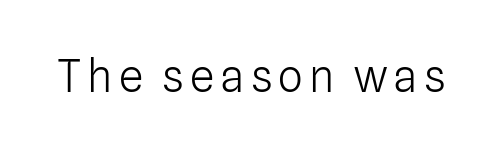
Q: Is the text bold? A: No.
Q: Is the text italic (slanted)? A: No, it is upright.
Q: Is the typeface a serif or a sans-serif typeface? A: Sans-serif.
Q: Is the text underlined? A: No.
Q: Width (condensed, normal, or wide)? A: Normal.
Q: Stroke contrast? A: Low.
Q: x-height? A: Medium.
Q: Monospaced? A: No.
